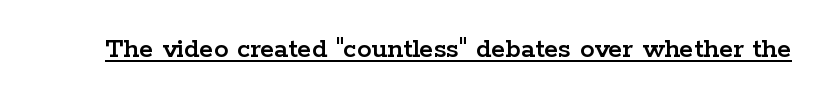
Yep, those are serifs on the letters. You could call the tracking neutral — neither tight nor loose. The specimen includes a rule beneath the text block's lines. This is the regular roman posture of the typeface. Note the varied advance widths — an 'i' is clearly narrower than an 'm'.
